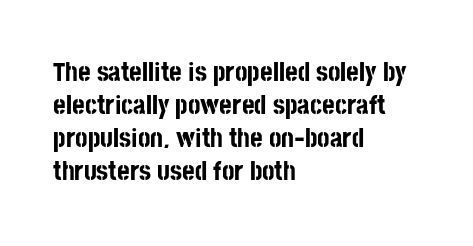
{"italic": "no", "bold": "yes", "underline": "no", "align": "left", "line_spacing_ratio": 1.22, "letter_spacing": "normal", "letter_spacing_em": 0.0, "glyph_px": 27}
